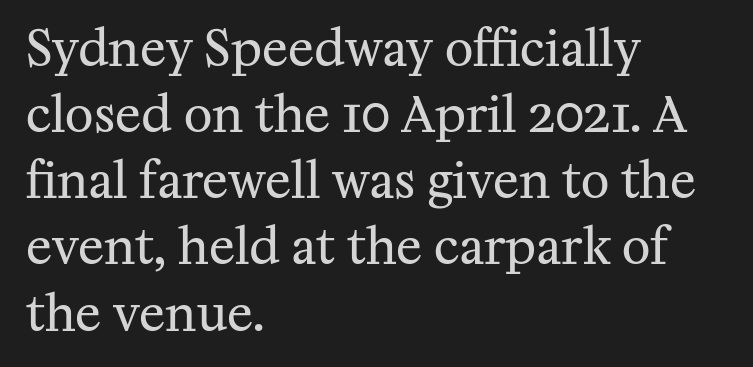
The passage shown is not underscored anywhere. Visually the block forms a straight wall on the left and a jagged coastline on the right. Observe the serifs anchoring each vertical stroke in this sample. Heaviness? Minimal to ordinary, like unemphasized prose.
